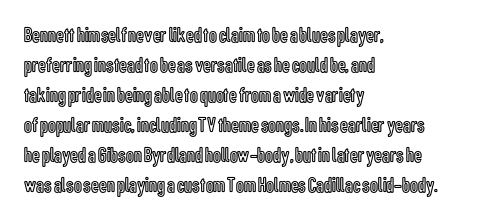
Q: Is the text italic (slanted)? A: No, it is upright.
Q: Is the text underlined? A: No.
Q: How is the paragraph aligned? A: Left-aligned.
Q: Is the spacing between letters normal or unusually wide? A: Normal.
Q: Is the spacing between lines tight, normal or loose? A: Normal.
